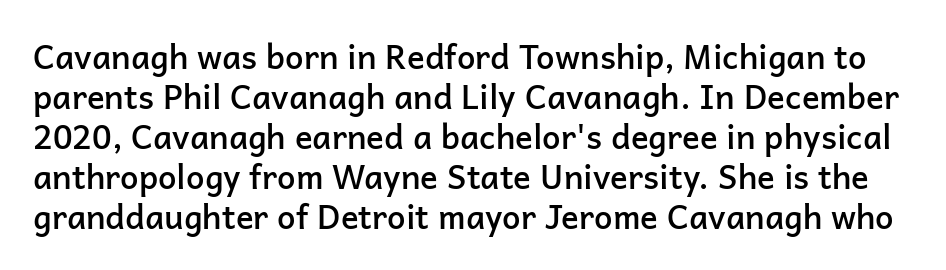
Q: Is the text bold? A: Semi-bold.
Q: Is the text italic (slanted)? A: No, it is upright.
Q: Is the typeface a serif or a sans-serif typeface? A: Sans-serif.
Q: Is the text underlined? A: No.
Q: Is the spacing between letters normal or unusually wide? A: Normal.
Q: Width (condensed, normal, or wide)? A: Normal.
Q: Stroke contrast? A: Low.
Q: x-height? A: Medium.
Q: Monospaced? A: No.
